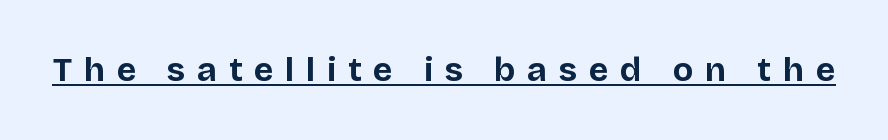
Q: Is the text bold? A: Yes.
Q: Is the text italic (slanted)? A: No, it is upright.
Q: Is the typeface a serif or a sans-serif typeface? A: Sans-serif.
Q: Is the text underlined? A: Yes.
Q: Is the spacing between letters normal or unusually wide? A: Unusually wide.
Q: Width (condensed, normal, or wide)? A: Normal.
Q: Stroke contrast? A: Low.
Q: x-height? A: Large.
Q: Monospaced? A: No.
